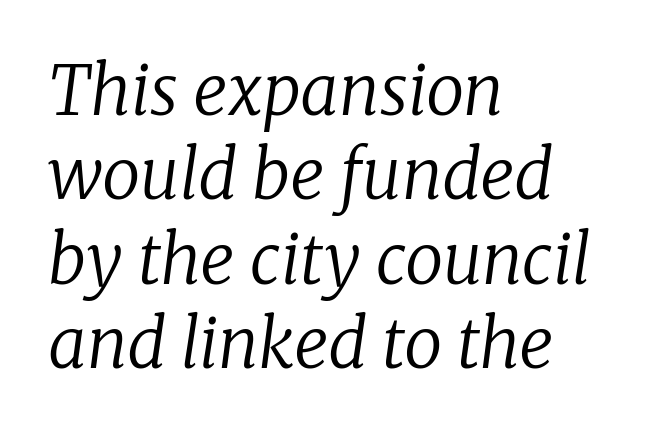
The characters display serif detailing at their extremities. Default kerning and tracking; the words read as compact shapes. Leftover space on each line is placed entirely after the last word. Yep, that's italic — everything's leaning. This is not heavy type; no bold has been used.
